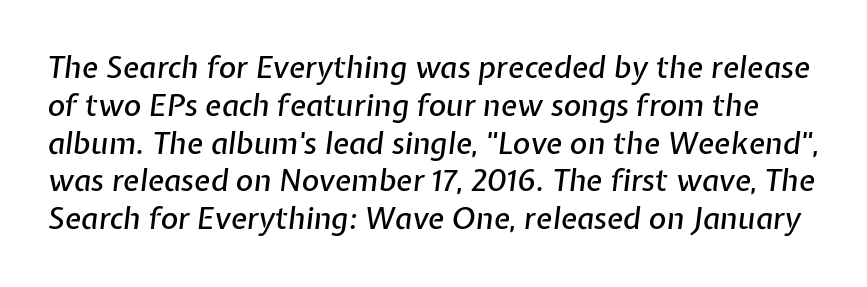
Q: Is the text italic (slanted)? A: Yes, it leans right by about 7 degrees.
Q: Is the text underlined? A: No.
Q: Is the spacing between letters normal or unusually wide? A: Normal.
Q: Is the spacing between lines tight, normal or loose? A: Normal.
Q: Width (condensed, normal, or wide)? A: Normal.
Q: Stroke contrast? A: Low.
Q: x-height? A: Medium.
Q: Monospaced? A: No.
